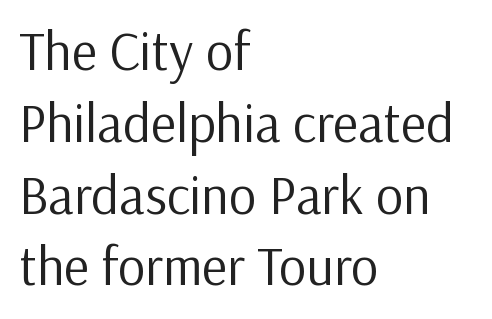
The image shows 54 px regular-weight sans-serif type, upright; set left-aligned, normal line spacing (1.33x), normal letter spacing, not underlined; low stroke contrast and a medium x-height.
